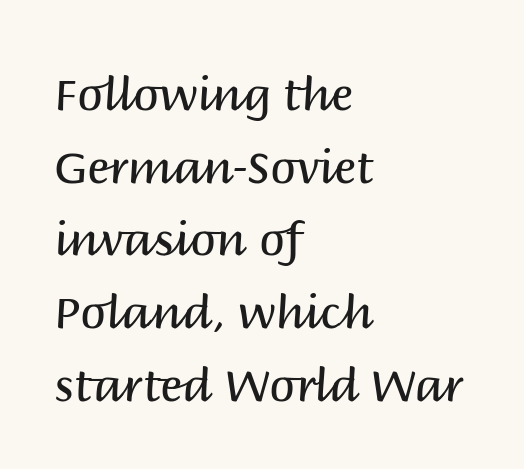
A quiet, ordinary-to-light weight characterises the typeface. The paragraph shown leans on its left margin. Descender tails drop into unmarked territory. Quick note: interline space is typical. This rendering leaves character spacing at its baseline value.
